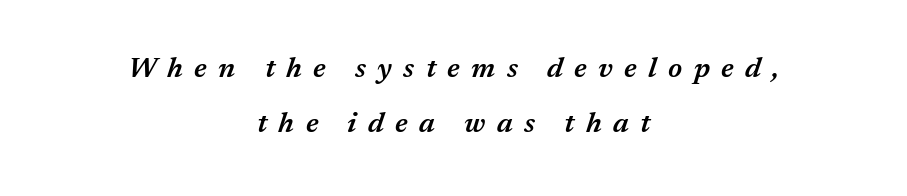
Q: Is the text bold? A: Semi-bold.
Q: Is the text italic (slanted)? A: Yes, it leans right by about 17 degrees.
Q: Is the text underlined? A: No.
Q: How is the paragraph aligned? A: Centered.
Q: Is the spacing between letters normal or unusually wide? A: Unusually wide.
Q: Is the spacing between lines tight, normal or loose? A: Loose.
Q: Width (condensed, normal, or wide)? A: Normal.
Q: Stroke contrast? A: Medium.
Q: x-height? A: Medium.
Q: Monospaced? A: No.
